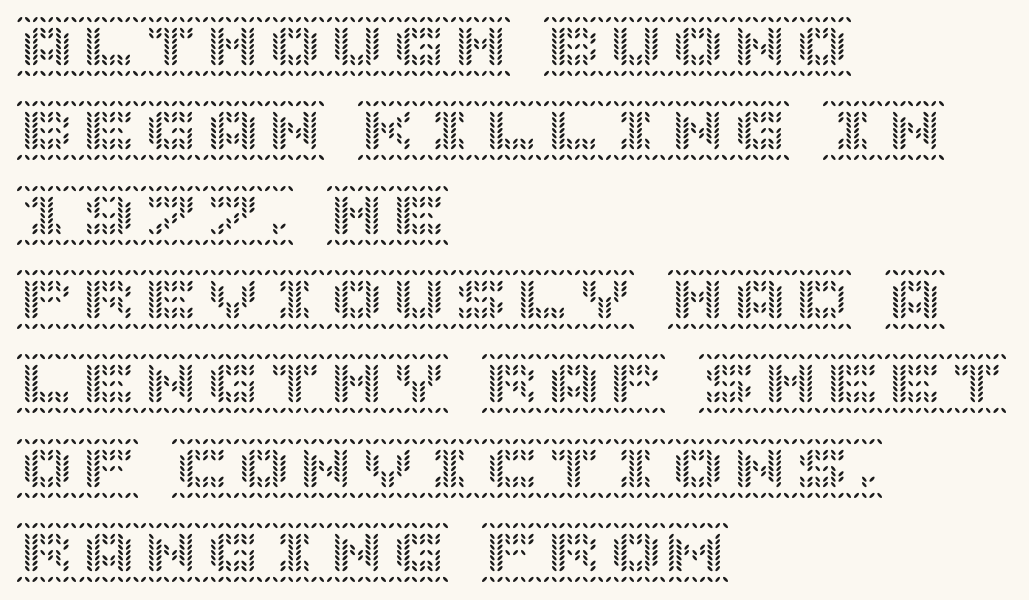
Q: Is the text italic (slanted)? A: No, it is upright.
Q: Is the text underlined? A: No.
Q: How is the paragraph aligned? A: Left-aligned.
Q: Is the spacing between letters normal or unusually wide? A: Normal.
Q: Is the spacing between lines tight, normal or loose? A: Normal.
Q: Width (condensed, normal, or wide)? A: Normal.
Q: x-height? A: Large.
